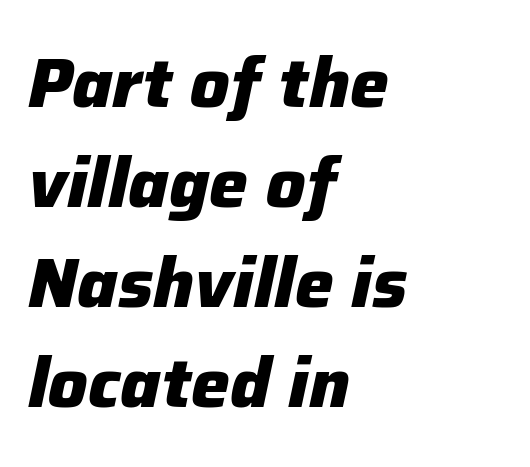
Underline: absent. If you measured baseline to baseline, you'd find a middling distance. Character widths vary here, with narrow letters taking less room than wide ones. Chunky letters — that's bold for sure. Does the copy run flush right? No — it runs flush left. Characters follow at the spacing the type designer built in.
